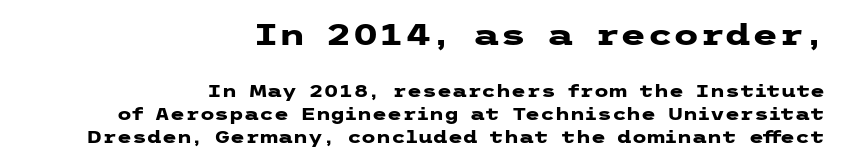
Q: Is the text bold? A: Yes.
Q: Is the text italic (slanted)? A: No, it is upright.
Q: Is the typeface a serif or a sans-serif typeface? A: Sans-serif.
Q: Is the text underlined? A: No.
Q: How is the paragraph aligned? A: Right-aligned.
Q: Is the spacing between letters normal or unusually wide? A: Normal.
Q: Is the spacing between lines tight, normal or loose? A: Normal.
Q: Which block of text is set in a larger size, the first (top) or the second (bottom)? A: The first (top) one.
Q: Width (condensed, normal, or wide)? A: Wide.
Q: Stroke contrast? A: Low.
Q: x-height? A: Medium.
